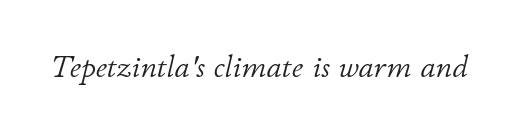
Character widths vary here, with narrow letters taking less room than wide ones. The area under the type is left untouched. No heavy texture on the line: the type isn't bold. Looking at the ascenders, they clearly lean. Spacing between characters is what you'd get straight out of the box.
